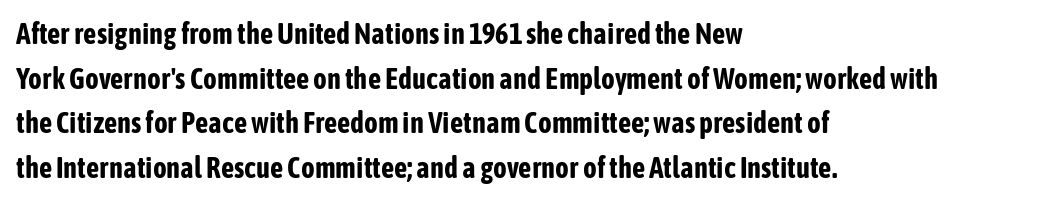
{"serif": "no", "italic": "no", "bold": "yes", "weight": "bold", "width": "condensed", "stroke_contrast": "low", "x_height": "medium", "monospaced": "no", "underline": "no", "align": "left", "line_spacing": "normal", "line_spacing_ratio": 1.54, "letter_spacing": "normal", "letter_spacing_em": 0.0, "glyph_px": 29}
